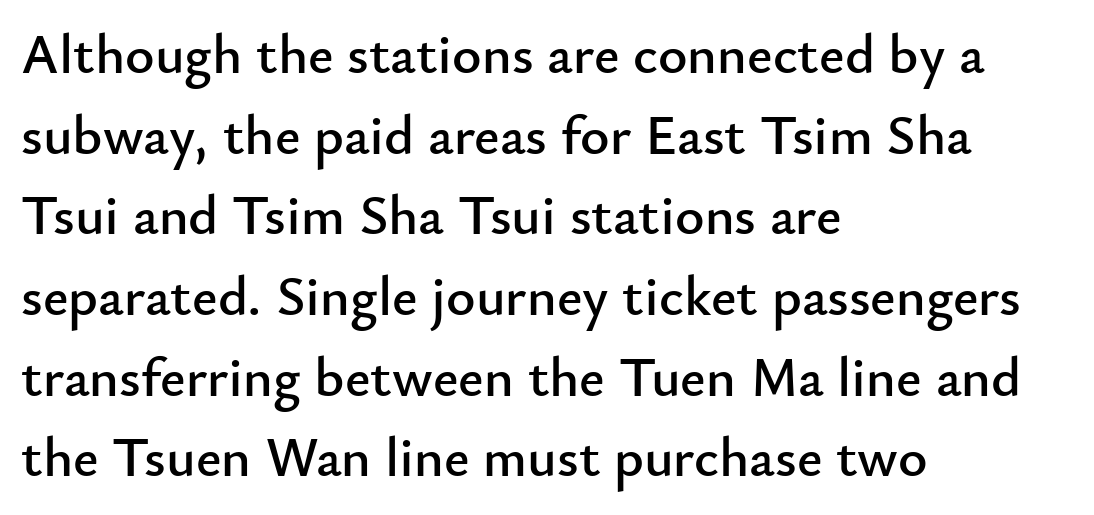
{"serif": "no", "italic": "no", "width": "normal", "stroke_contrast": "low", "x_height": "small", "monospaced": "no", "underline": "no", "align": "left", "line_spacing": "normal", "line_spacing_ratio": 1.44, "letter_spacing": "normal", "letter_spacing_em": 0.0, "glyph_px": 56}
